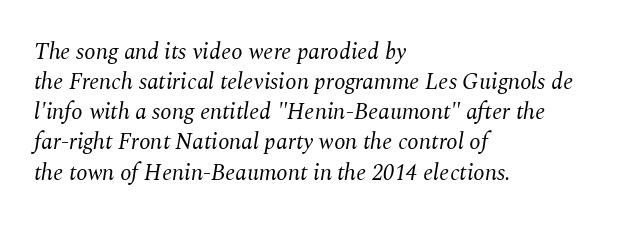
The image shows 23 px text type, italic (leaning right); set left-aligned, normal line spacing (1.31x), normal letter spacing, not underlined.
